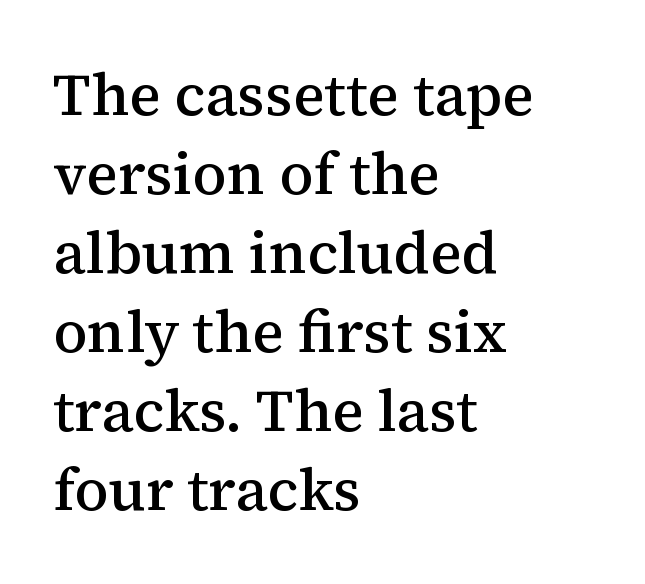
{"serif": "yes", "italic": "no", "bold": "semi", "weight": "semibold", "width": "normal", "stroke_contrast": "medium", "x_height": "medium", "monospaced": "no", "underline": "no", "align": "left", "line_spacing": "normal", "line_spacing_ratio": 1.34, "letter_spacing": "normal", "letter_spacing_em": 0.0, "glyph_px": 59}
